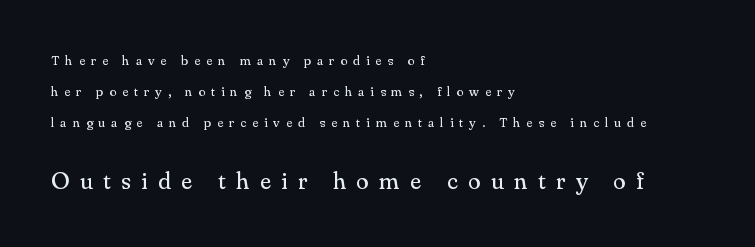
{"italic": "no", "bold": "no", "underline": "no", "align": "left", "line_spacing": "loose", "line_spacing_ratio": 2.21, "letter_spacing": "wide", "letter_spacing_em": 0.43, "larger_block": "second", "size_ratio": 1.79, "glyph_px": 25}
